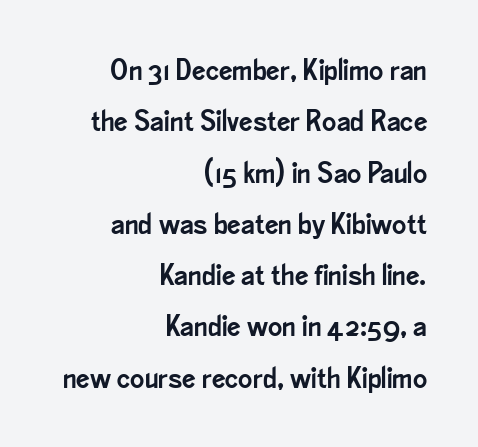
Q: Is the text italic (slanted)? A: No, it is upright.
Q: Is the typeface a serif or a sans-serif typeface? A: Sans-serif.
Q: Is the text underlined? A: No.
Q: How is the paragraph aligned? A: Right-aligned.
Q: Is the spacing between letters normal or unusually wide? A: Normal.
Q: Width (condensed, normal, or wide)? A: Condensed.
Q: Stroke contrast? A: Low.
Q: x-height? A: Small.
Q: Monospaced? A: No.
